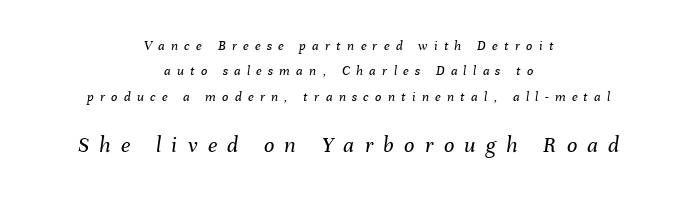
The passage shown leans; its letterforms are oblique. Substantial extra tracking has been applied to these lines. The glyphs are unaccompanied by any horizontal stroke below them. Block two is the big one; block one sits smaller above it. The typeface has the unassuming heft of standard copy or less.
